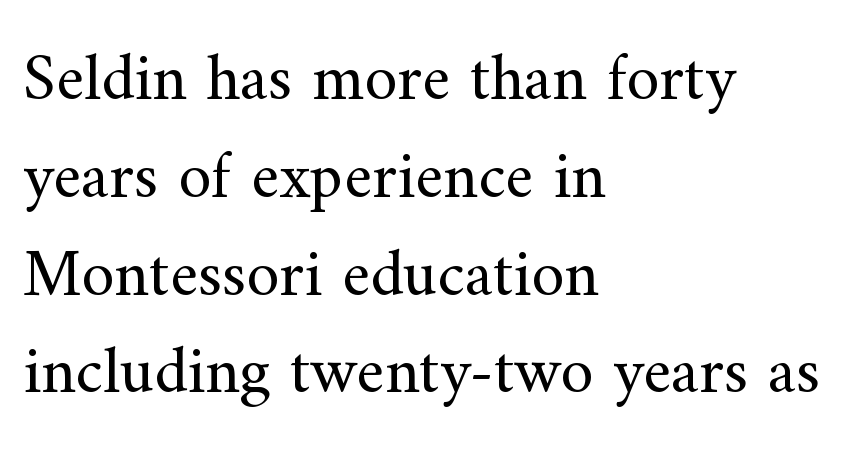
{"serif": "yes", "italic": "no", "bold": "no", "weight": "regular", "width": "normal", "stroke_contrast": "medium", "x_height": "small", "monospaced": "no", "underline": "no", "align": "left", "line_spacing": "normal", "line_spacing_ratio": 1.46, "letter_spacing": "normal", "letter_spacing_em": 0.0, "glyph_px": 67}
